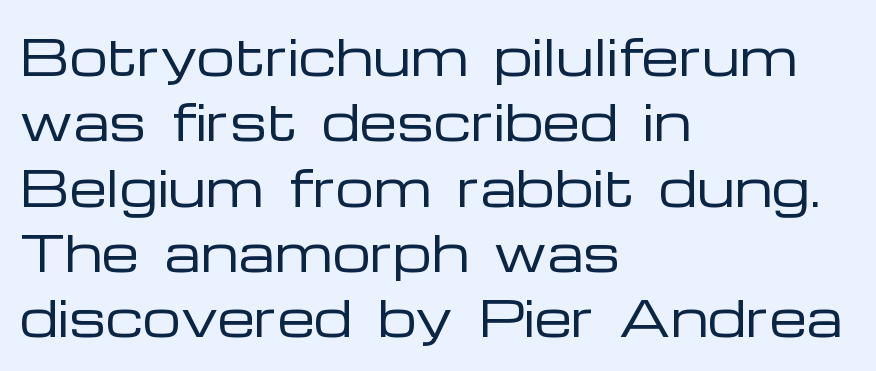
Q: Is the text bold? A: No.
Q: Is the text italic (slanted)? A: No, it is upright.
Q: Is the typeface a serif or a sans-serif typeface? A: Sans-serif.
Q: Is the text underlined? A: No.
Q: How is the paragraph aligned? A: Left-aligned.
Q: Is the spacing between letters normal or unusually wide? A: Normal.
Q: Is the spacing between lines tight, normal or loose? A: Normal.
Q: Width (condensed, normal, or wide)? A: Wide.
Q: Stroke contrast? A: Low.
Q: x-height? A: Medium.
Q: Monospaced? A: No.
